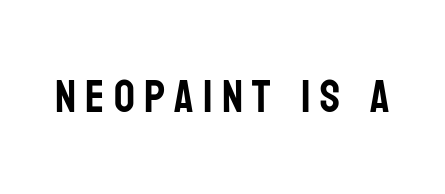
The image shows 46 px condensed sans-serif type, upright; set unusually wide letter spacing (+0.2 em), not underlined; low stroke contrast and a large x-height.
